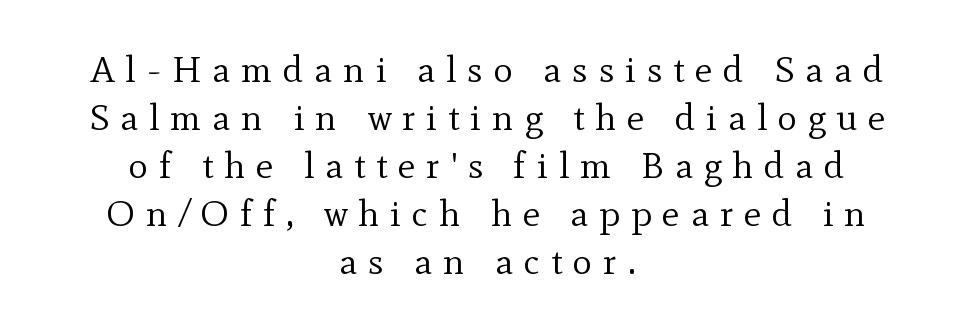
Q: Is the text bold? A: No.
Q: Is the text italic (slanted)? A: No, it is upright.
Q: Is the typeface a serif or a sans-serif typeface? A: Serif.
Q: Is the text underlined? A: No.
Q: How is the paragraph aligned? A: Centered.
Q: Is the spacing between letters normal or unusually wide? A: Unusually wide.
Q: Is the spacing between lines tight, normal or loose? A: Normal.
Q: Width (condensed, normal, or wide)? A: Normal.
Q: x-height? A: Small.
Q: Monospaced? A: No.
